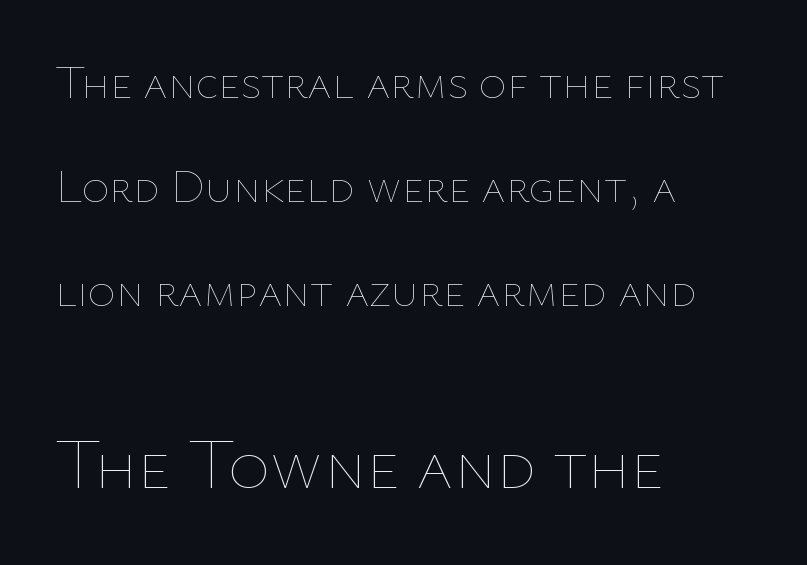
The image shows 71 px thin type, upright; set left-aligned, loose line spacing (2.21x), normal letter spacing, not underlined; the second (bottom) block is 1.51x larger; low stroke contrast and a medium x-height.
